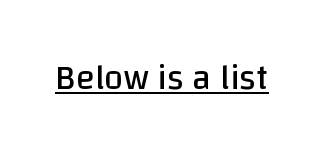
The image shows 35 px regular-weight sans-serif type, upright; set normal letter spacing, underlined; low stroke contrast and a large x-height.
